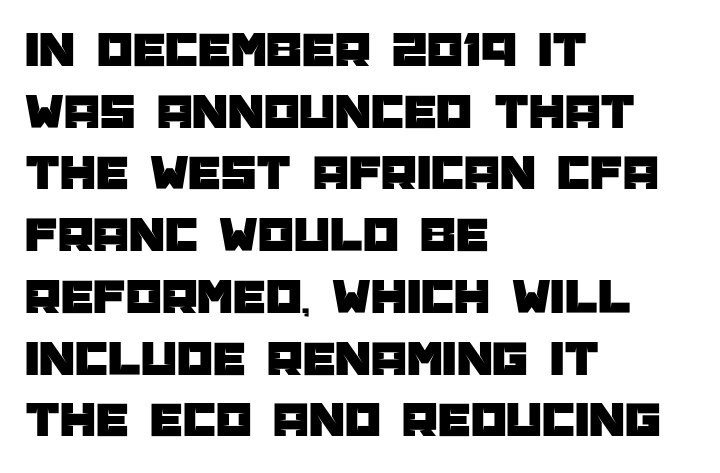
The passage shown is typeset with a sans-serif family. The passage shown is typed in a proportional face where columns would drift. No word sits above an underline. Line beginnings align vertically; line endings do not. Here the glyphs are tracked normally, forming tight word shapes.
